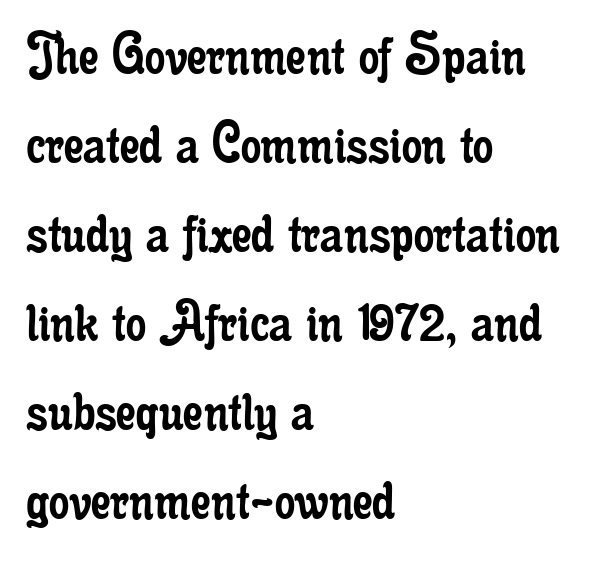
Where is the straight margin? On the left. No italicization has been applied; the sample stays upright. A typesetter would call this proportional, since set widths differ per character. Bold? No — there's no thickening of the strokes. Leading: standard. The face used here is seriffed, in the tradition of book romans.
